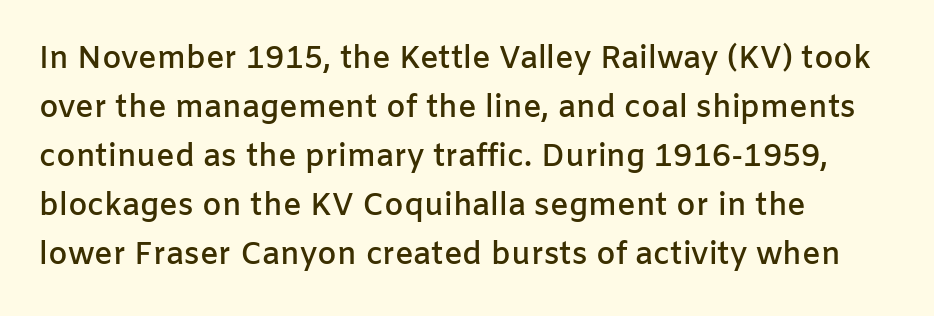
Does the lettering tilt? It doesn't — this is upright. Baseline-to-baseline distance is the conventional proportion of letter height. Beneath every word, the page is bare. The letters advance in unequal steps, a hallmark of proportional type. How heavy is the stroke? Medium-heavy — a semibold, shy of bold.
